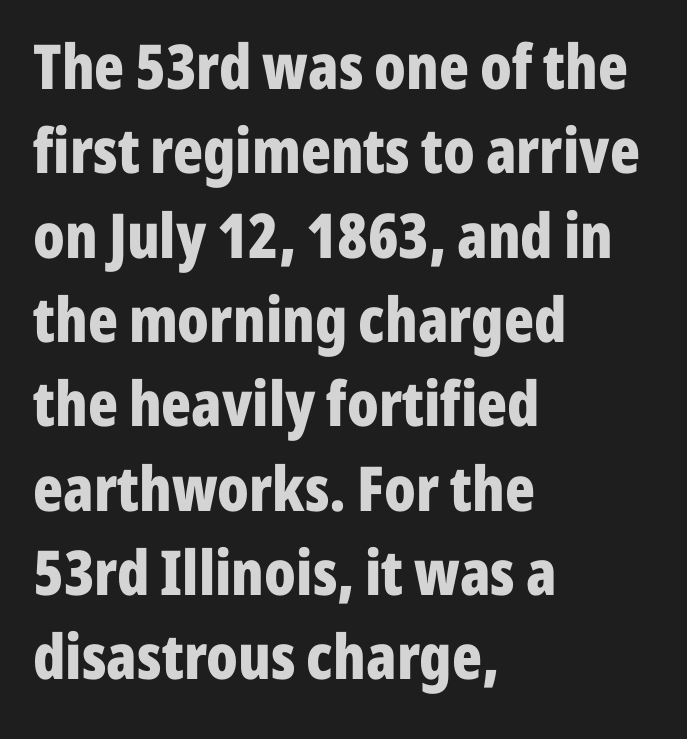
{"serif": "no", "italic": "no", "bold": "yes", "weight": "bold", "width": "condensed", "stroke_contrast": "low", "x_height": "medium", "monospaced": "no", "underline": "no", "align": "left", "line_spacing": "normal", "line_spacing_ratio": 1.36, "letter_spacing": "normal", "letter_spacing_em": 0.0, "glyph_px": 62}
